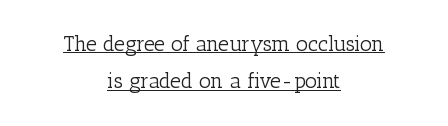
The lettering stays uniformly vertical, giving the passage a roman look. A student would call this center alignment; a typographer would say set centered. Short note: letters normally spaced. Unbolded letterforms with no extra heft. The rendering uses the underline text-decoration.
